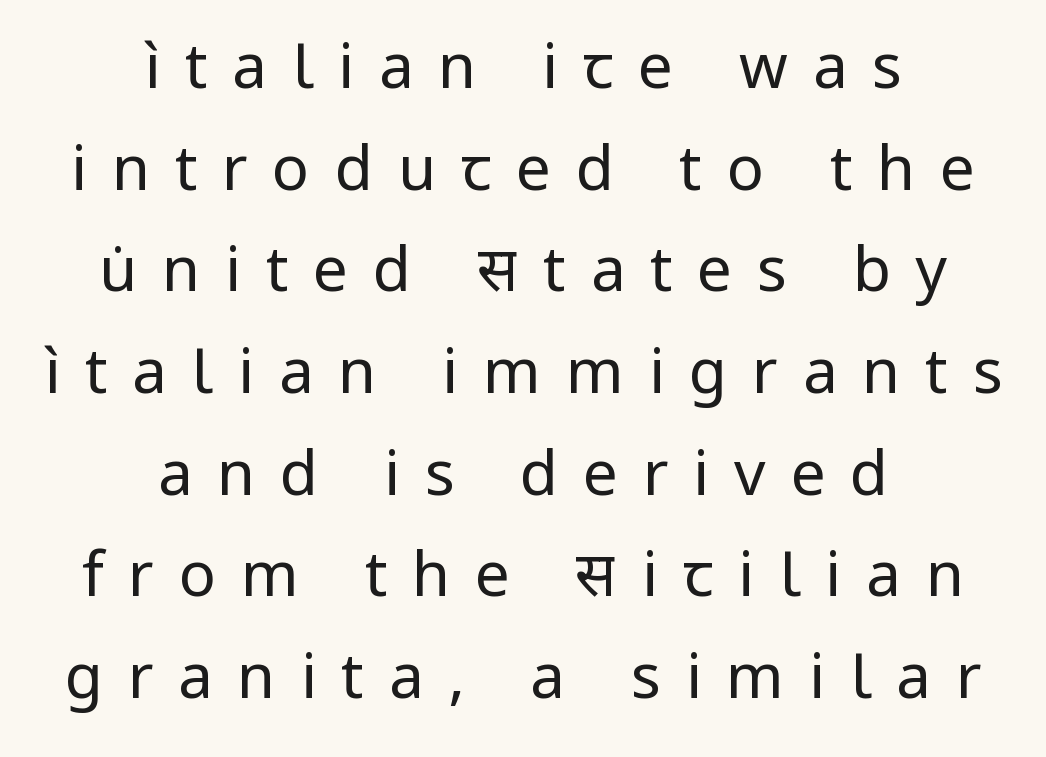
The image shows 62 px regular-weight sans-serif type, upright; set centered, normal line spacing (1.64x), unusually wide letter spacing (+0.4 em), not underlined; low stroke contrast and a medium x-height.
